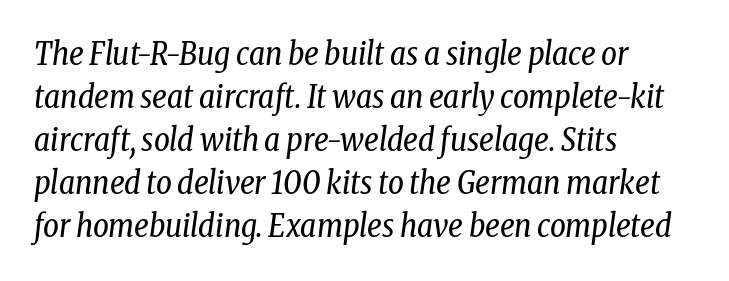
{"serif": "yes", "italic": "yes", "lean": "right", "slant_degrees": 8, "bold": "no", "weight": "regular", "width": "condensed", "stroke_contrast": "low", "x_height": "medium", "monospaced": "no", "underline": "no", "align": "left", "line_spacing": "normal", "line_spacing_ratio": 1.39, "letter_spacing": "normal", "letter_spacing_em": 0.0, "glyph_px": 31}
